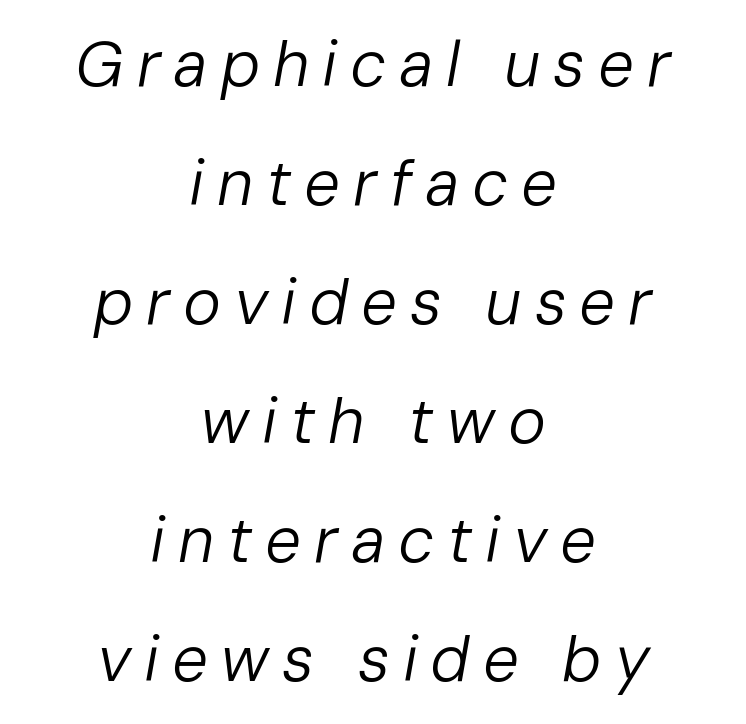
Is the stroke heavy? The answer is a plain regular-or-lighter. Character widths vary here, with narrow letters taking less room than wide ones. The gap between lines stays unmarked. Tracking value appears strongly positive — letters spread wide.
